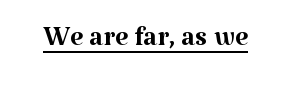
The image shows 38 px regular-weight serif type, upright; set normal letter spacing, underlined; medium stroke contrast and a medium x-height.
